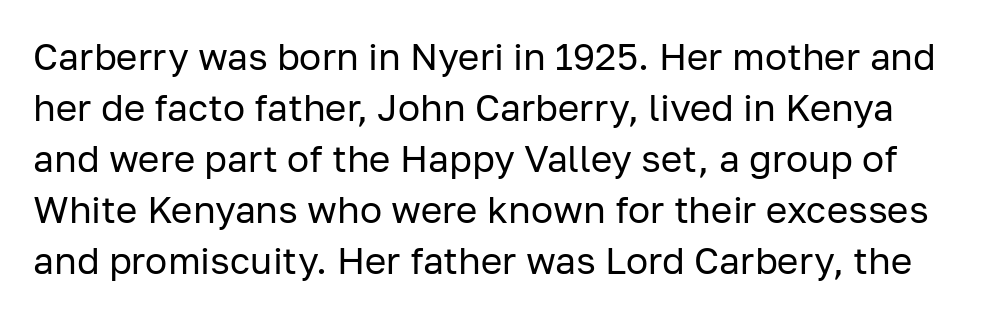
{"serif": "no", "italic": "no", "bold": "no", "weight": "regular", "width": "normal", "stroke_contrast": "low", "x_height": "medium", "monospaced": "no", "underline": "no", "line_spacing": "normal", "line_spacing_ratio": 1.38, "letter_spacing": "normal", "letter_spacing_em": 0.0, "glyph_px": 37}
